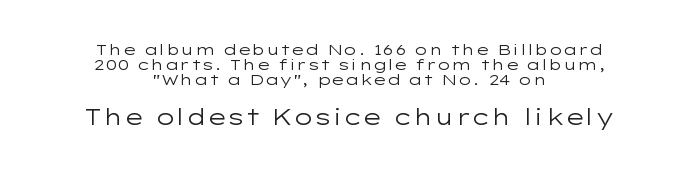
The passage shown has conventional tracking throughout. The paragraph has two soft edges and a firm central axis. The weight tops out at a normal text grade. Larger block? The one below; the one above is distinctly smaller.
